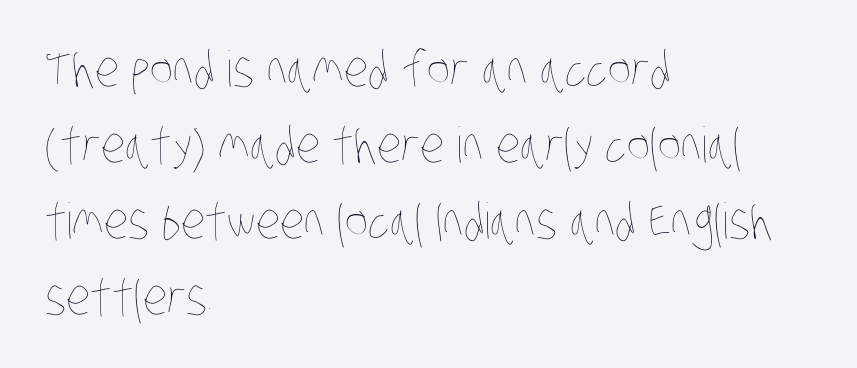
The image shows 49 px thin, condensed type; set left-aligned, normal line spacing (1.55x), normal letter spacing, not underlined; low stroke contrast and a large x-height.
